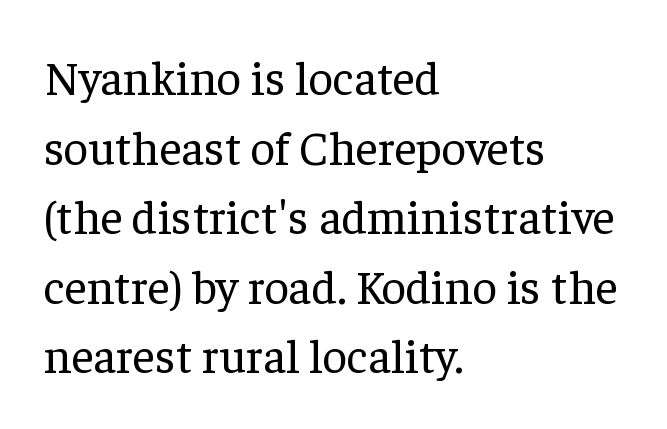
{"serif": "yes", "italic": "no", "bold": "no", "weight": "regular", "width": "normal", "stroke_contrast": "low", "x_height": "medium", "monospaced": "no", "underline": "no", "align": "left", "line_spacing": "normal", "line_spacing_ratio": 1.45, "letter_spacing": "normal", "letter_spacing_em": 0.0, "glyph_px": 48}
